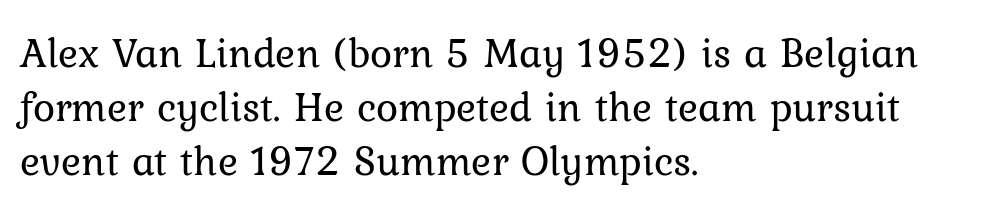
{"italic": "no", "bold": "no", "weight": "regular", "width": "normal", "stroke_contrast": "low", "x_height": "medium", "monospaced": "no", "underline": "no", "align": "left", "line_spacing": "normal", "line_spacing_ratio": 1.29, "letter_spacing": "normal", "letter_spacing_em": 0.0, "glyph_px": 42}
